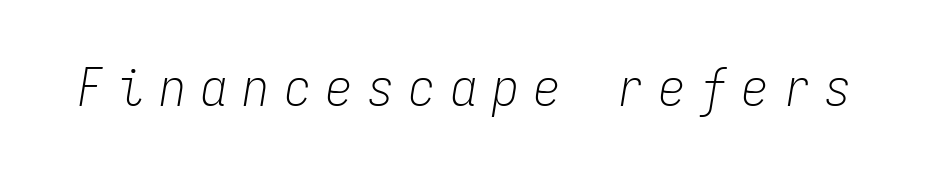
{"italic": "yes", "lean": "right", "slant_degrees": 9, "bold": "no", "weight": "light", "width": "condensed", "stroke_contrast": "low", "x_height": "medium", "monospaced": "yes", "underline": "no", "letter_spacing": "wide", "letter_spacing_em": 0.3, "glyph_px": 52}
